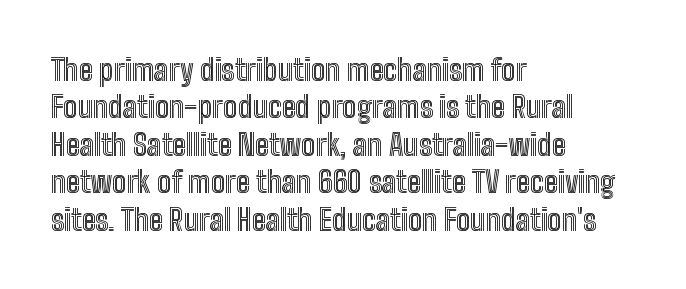
{"italic": "no", "width": "condensed", "x_height": "medium", "monospaced": "no", "underline": "no", "align": "left", "line_spacing": "normal", "line_spacing_ratio": 1.25, "letter_spacing": "normal", "letter_spacing_em": 0.0, "glyph_px": 30}
